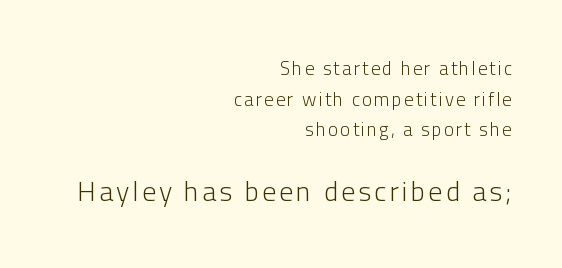
The zone under the glyphs is completely vacant. No feet cap the strokes, marking this as sans-serif type. Every row of glyphs terminates at an identical x-position on the right. The face used here is proportionally spaced, like ordinary book or web type.
